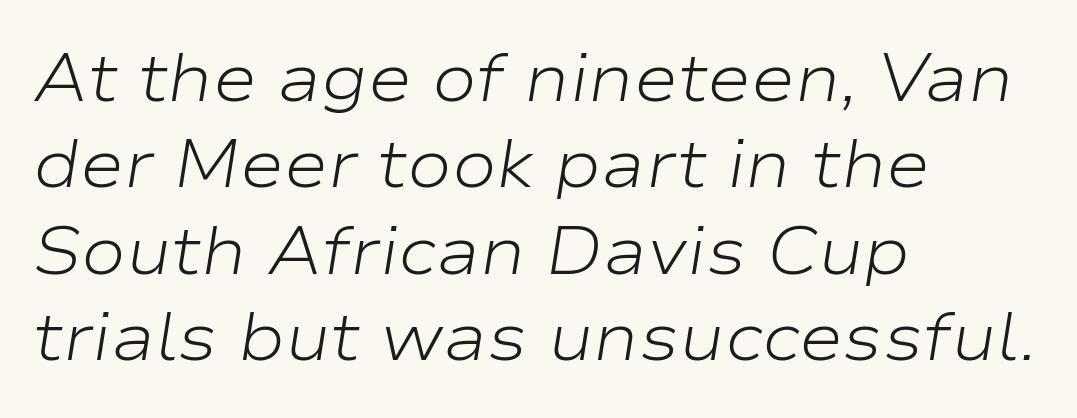
The zone under the glyphs is completely vacant. The specimen reads as italic at a glance. The horizontal fit of the characters is conventional and even. These lines are rendered in a variable-pitch font. Students, observe: this is what conventionally led text looks like.
